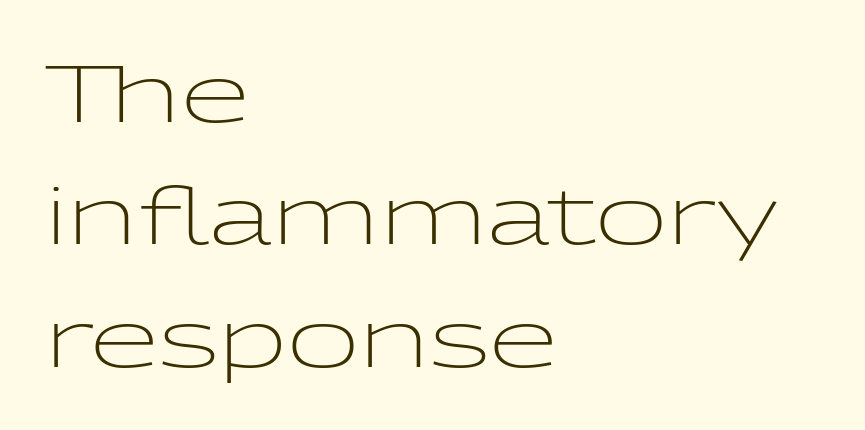
{"serif": "no", "italic": "no", "bold": "no", "weight": "light", "width": "wide", "stroke_contrast": "low", "x_height": "medium", "monospaced": "no", "underline": "no", "align": "left", "line_spacing": "normal", "line_spacing_ratio": 1.55, "letter_spacing": "normal", "letter_spacing_em": 0.0, "glyph_px": 79}
